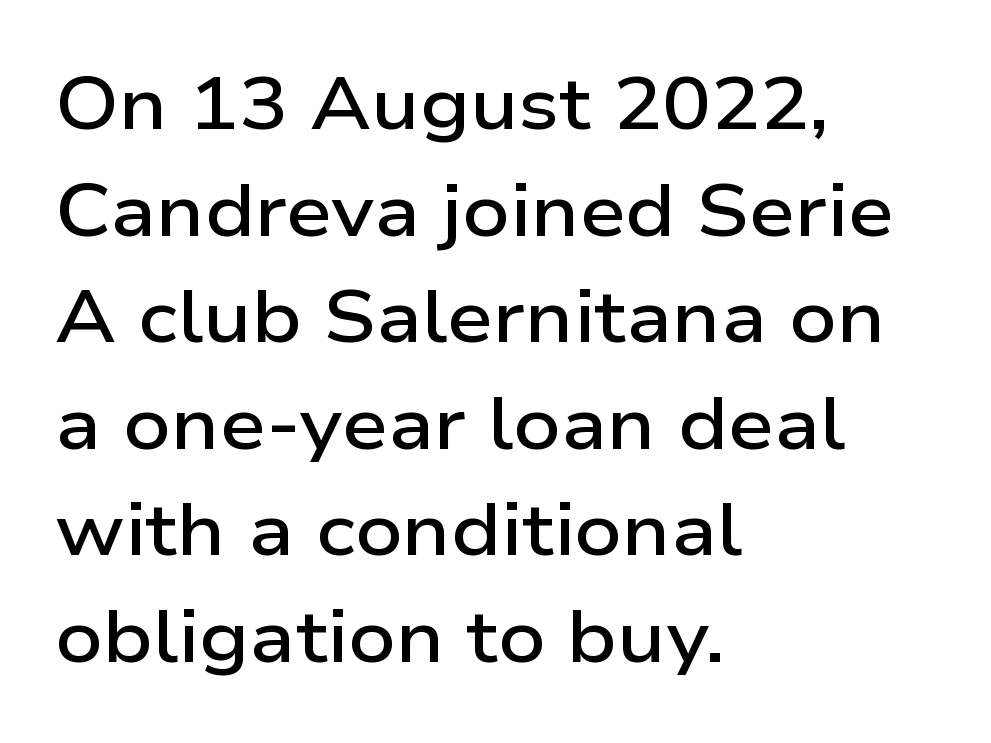
Look at the bottom of the vertical strokes: they stop flat, with no serifs. This sample keeps an unexceptional amount of space between lines. This rendering uses left alignment, leaving the right contour irregular. Spacing verdict: proportional, widths tailored to each character.
